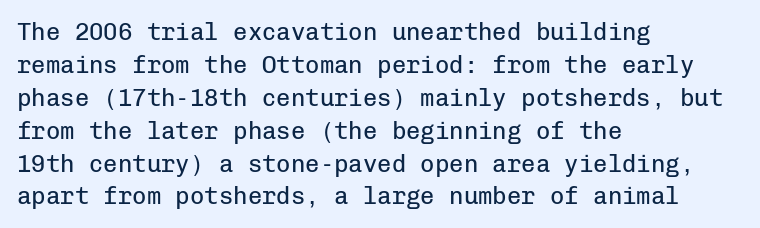
The image shows 24 px text type, upright; set left-aligned, normal line spacing (1.37x), normal letter spacing, not underlined.
